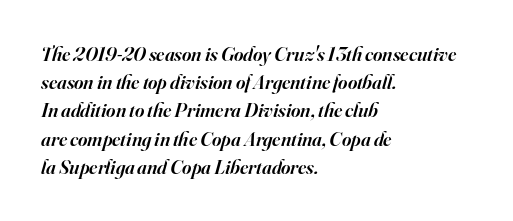
Q: Is the text bold? A: Semi-bold.
Q: Is the text italic (slanted)? A: Yes, it leans right by about 16 degrees.
Q: Is the text underlined? A: No.
Q: How is the paragraph aligned? A: Left-aligned.
Q: Is the spacing between letters normal or unusually wide? A: Normal.
Q: Is the spacing between lines tight, normal or loose? A: Normal.
